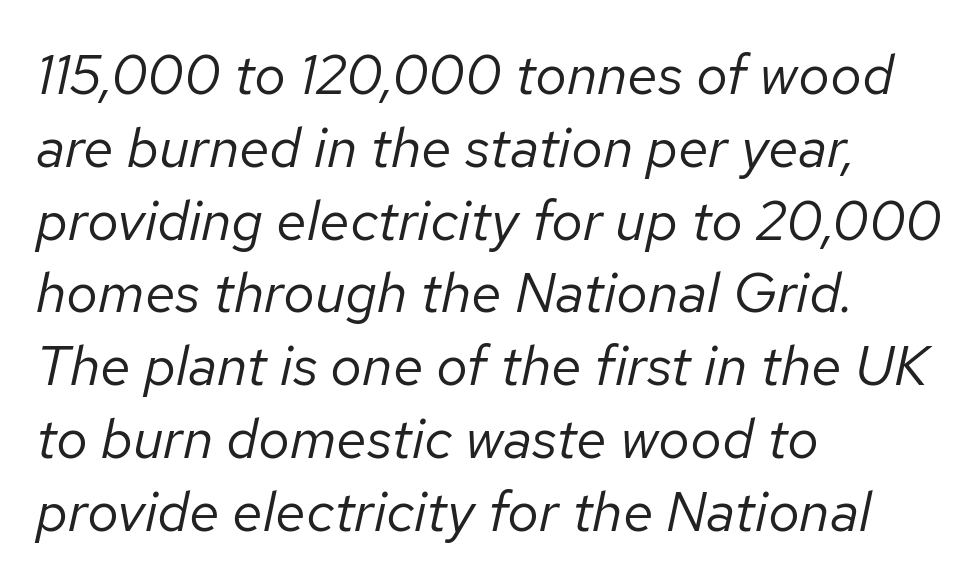
{"italic": "yes", "lean": "right", "slant_degrees": 12, "bold": "no", "weight": "regular", "width": "normal", "stroke_contrast": "low", "x_height": "medium", "monospaced": "no", "underline": "no", "align": "left", "line_spacing": "normal", "line_spacing_ratio": 1.3, "letter_spacing": "normal", "letter_spacing_em": 0.0, "glyph_px": 56}
